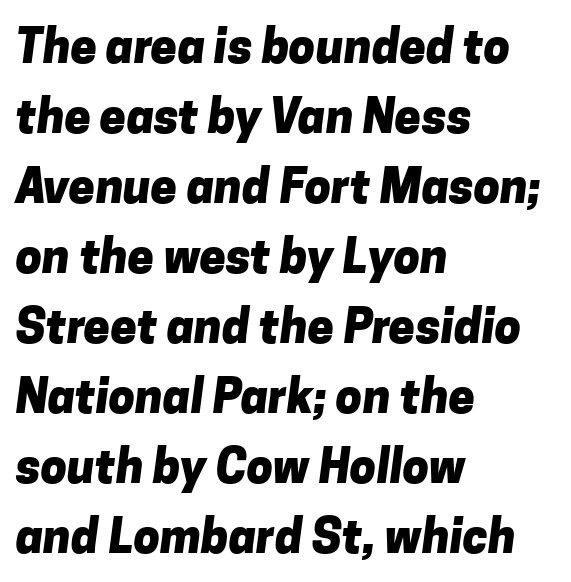
Reading down the column, the eye jumps a familiar distance to each next line. The string is rendered with underlining switched off. A typesetter would call this proportional, since set widths differ per character. The face used here is a sans, in the tradition of grotesques and geometrics. Heft: maximum for text — a bold.
